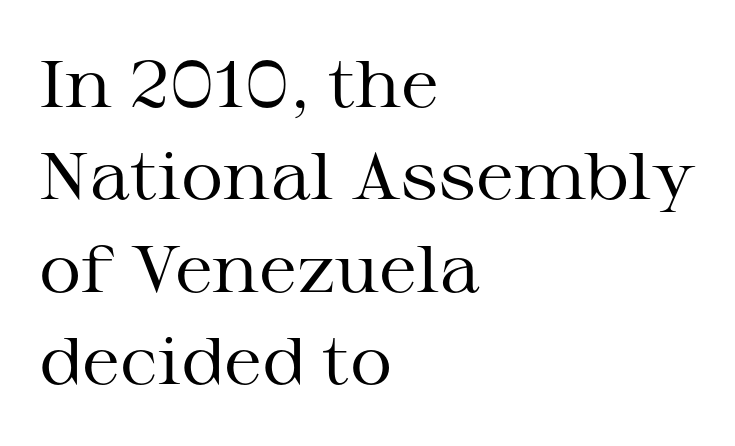
Horizontal bands of white between lines are of average thickness. Is the type heavy? It reads as light-to-regular instead. The type family on display is of the serif kind. The passage is arranged the way most books set body copy — flush left. Varying glyph widths throughout — classic text-font behaviour.
